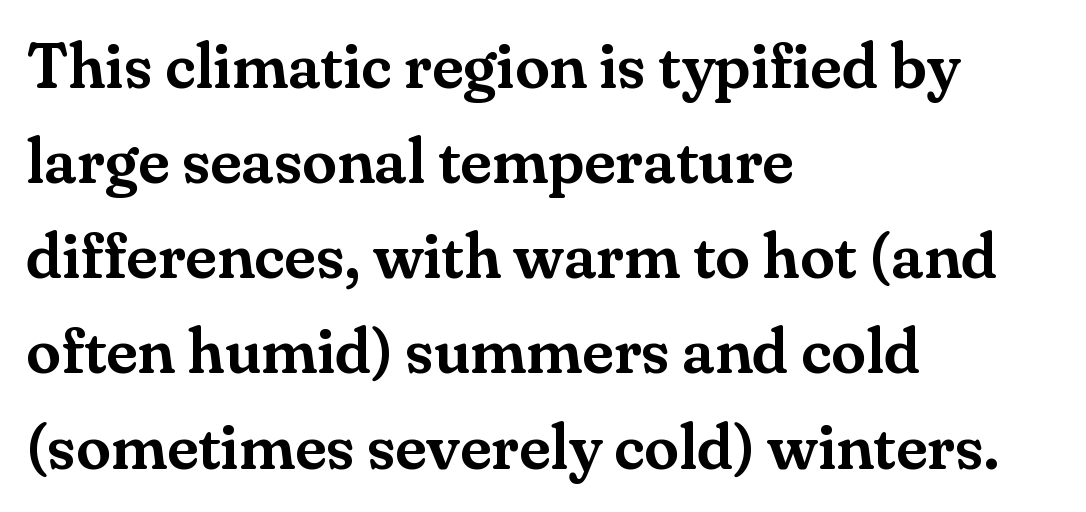
The gaps between neighbouring characters are ordinary and unremarkable. The font's upright variant was chosen for this text. Varying glyph widths throughout — classic text-font behaviour. Does the type have serifs? Yes, each stem ends in a small foot. The passage is arranged the way most books set body copy — flush left. Clear beneath every line of the passage.
